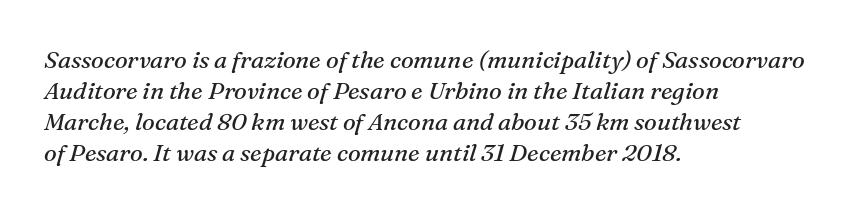
The image shows 24 px text type, italic (leaning right); set left-aligned, normal line spacing (1.29x), normal letter spacing, not underlined.
